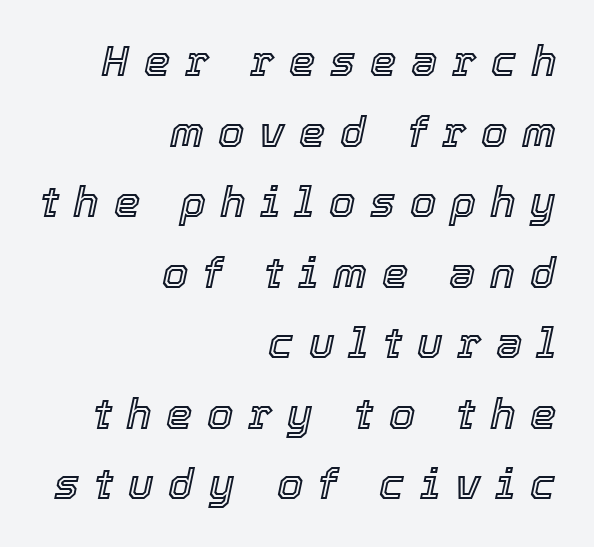
Visually the block forms a straight wall on the right and a jagged coastline on the left. Lines of text with bare space underneath. Here the designer chose a conventional face with non-uniform glyph widths. Vertically, the passage feels balanced, rows spaced as you'd expect. Compared with typical body copy, the letter spacing here is much looser. Yep, that's italic — everything's leaning.
